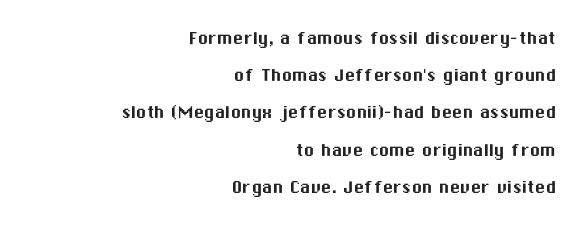
Q: Is the text italic (slanted)? A: No, it is upright.
Q: Is the text underlined? A: No.
Q: How is the paragraph aligned? A: Right-aligned.
Q: Is the spacing between letters normal or unusually wide? A: Normal.
